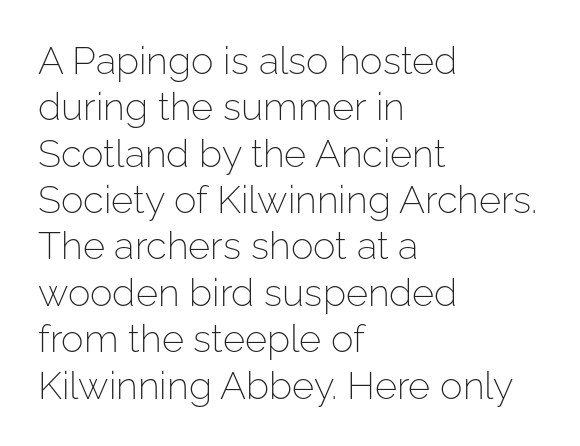
The image shows 38 px light sans-serif type, upright; set left-aligned, line spacing 1.22x, normal letter spacing, not underlined; low stroke contrast and a medium x-height.
